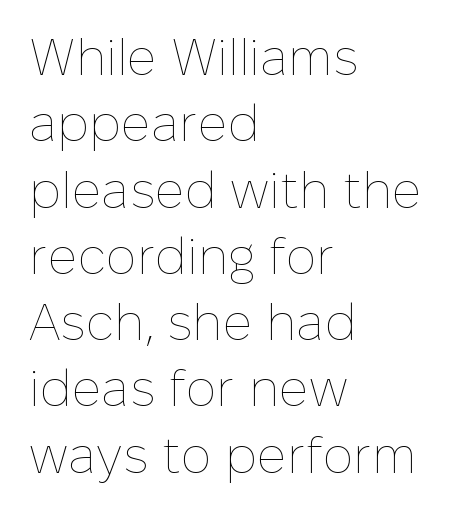
Q: Is the text bold? A: No.
Q: Is the text italic (slanted)? A: No, it is upright.
Q: Is the text underlined? A: No.
Q: How is the paragraph aligned? A: Left-aligned.
Q: Is the spacing between letters normal or unusually wide? A: Normal.
Q: Is the spacing between lines tight, normal or loose? A: Normal.
Q: Width (condensed, normal, or wide)? A: Normal.
Q: Stroke contrast? A: Low.
Q: x-height? A: Medium.
Q: Monospaced? A: No.
